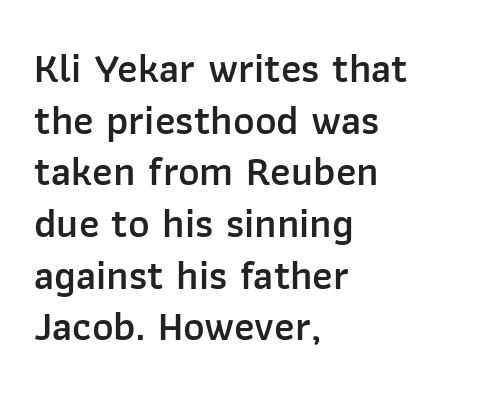
The image shows 41 px semibold sans-serif type, upright; set left-aligned, normal line spacing (1.26x), normal letter spacing, not underlined; low stroke contrast and a medium x-height.
